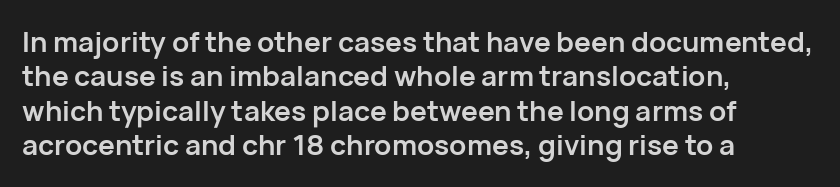
{"serif": "no", "italic": "no", "bold": "yes", "weight": "semibold", "width": "normal", "stroke_contrast": "low", "x_height": "medium", "monospaced": "no", "underline": "no", "align": "left", "line_spacing_ratio": 1.23, "letter_spacing": "normal", "letter_spacing_em": 0.0, "glyph_px": 28}
